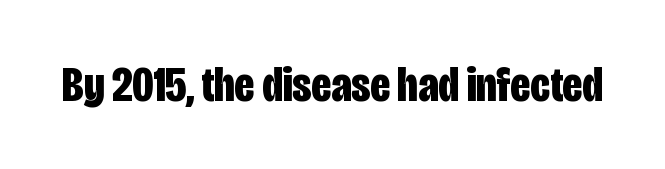
The image shows 50 px bold, condensed sans-serif type, upright; set normal letter spacing, not underlined; low stroke contrast and a large x-height.
